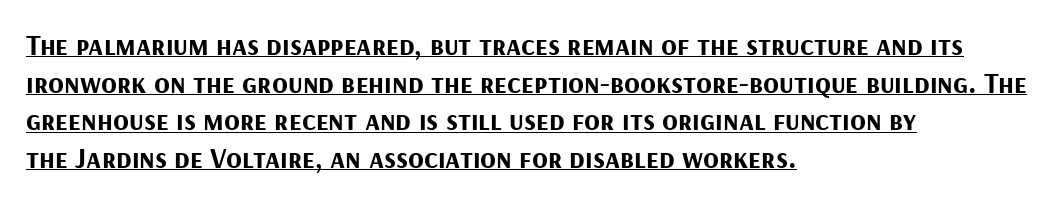
The image shows 29 px bold sans-serif type, upright; set left-aligned, normal line spacing (1.3x), normal letter spacing, underlined; medium stroke contrast and a medium x-height.
